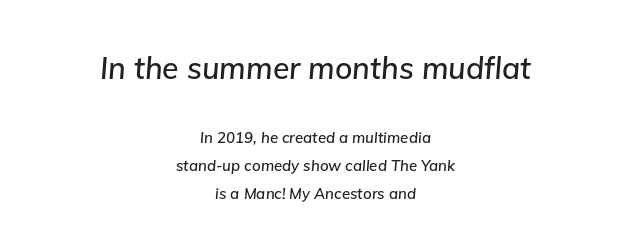
The image shows 30 px text type, italic (leaning right); set centered, line spacing 1.85x, normal letter spacing, not underlined; the first (top) block is 2.0x larger; low stroke contrast and a medium x-height.
